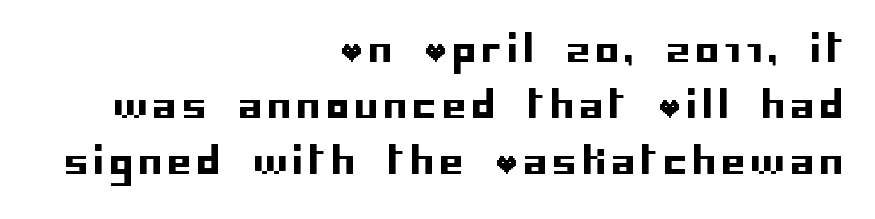
Q: Is the text italic (slanted)? A: No, it is upright.
Q: Is the typeface a serif or a sans-serif typeface? A: Sans-serif.
Q: Is the text underlined? A: No.
Q: How is the paragraph aligned? A: Right-aligned.
Q: Is the spacing between lines tight, normal or loose? A: Normal.
Q: Width (condensed, normal, or wide)? A: Normal.
Q: Stroke contrast? A: Low.
Q: x-height? A: Large.
